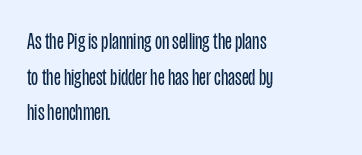
{"italic": "no", "bold": "no", "underline": "no", "align": "left", "line_spacing": "normal", "line_spacing_ratio": 1.55, "letter_spacing": "normal", "letter_spacing_em": 0.0, "glyph_px": 23}
